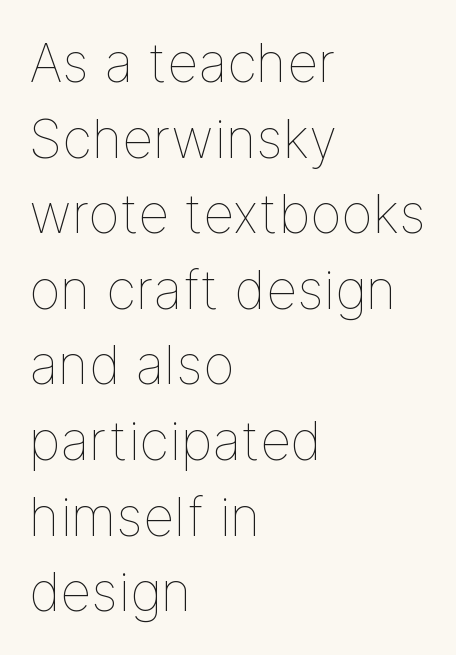
Q: Is the text bold? A: No.
Q: Is the text italic (slanted)? A: No, it is upright.
Q: Is the text underlined? A: No.
Q: How is the paragraph aligned? A: Left-aligned.
Q: Is the spacing between letters normal or unusually wide? A: Normal.
Q: Is the spacing between lines tight, normal or loose? A: Normal.
Q: Width (condensed, normal, or wide)? A: Normal.
Q: Stroke contrast? A: Low.
Q: x-height? A: Medium.
Q: Monospaced? A: No.
